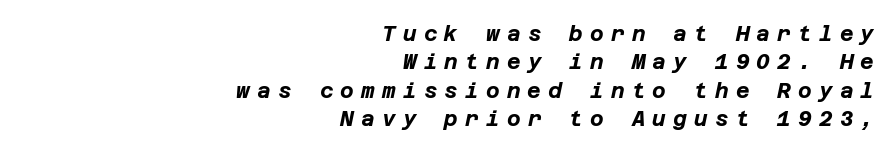
The image shows 21 px bold type, italic (leaning right); set right-aligned, normal line spacing (1.35x), unusually wide letter spacing (+0.34 em), not underlined.
